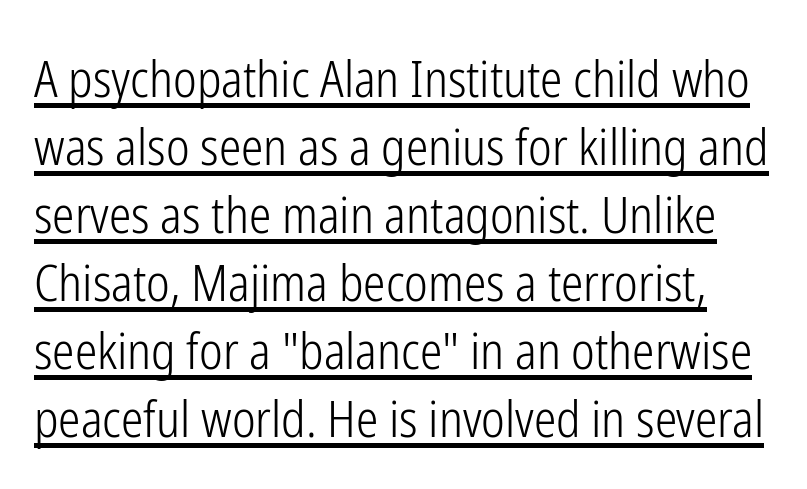
{"serif": "no", "italic": "no", "bold": "no", "weight": "light", "width": "condensed", "stroke_contrast": "low", "x_height": "medium", "monospaced": "no", "underline": "yes", "line_spacing": "normal", "line_spacing_ratio": 1.36, "letter_spacing": "normal", "letter_spacing_em": 0.0, "glyph_px": 50}
